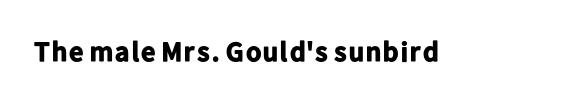
The passage shown is emphatically bold. Observe the ordinary spacing: letters are neighbours, not strangers. Spacing verdict: proportional, widths tailored to each character. The designer went with a sans here, leaving each stem footless. Rule under the text: the space is simply empty.
